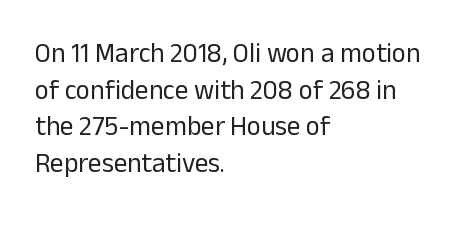
Q: Is the text bold? A: No.
Q: Is the text italic (slanted)? A: No, it is upright.
Q: Is the text underlined? A: No.
Q: How is the paragraph aligned? A: Left-aligned.
Q: Is the spacing between letters normal or unusually wide? A: Normal.
Q: Is the spacing between lines tight, normal or loose? A: Normal.
